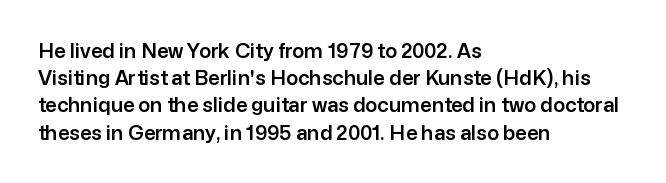
The image shows 20 px text type, upright; set left-aligned, normal line spacing (1.36x), normal letter spacing, not underlined.
